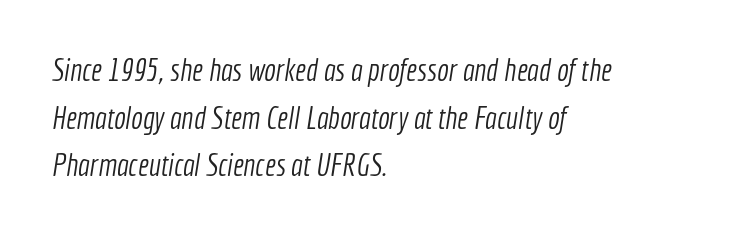
Q: Is the text bold? A: No.
Q: Is the typeface a serif or a sans-serif typeface? A: Sans-serif.
Q: Is the text underlined? A: No.
Q: How is the paragraph aligned? A: Left-aligned.
Q: Is the spacing between letters normal or unusually wide? A: Normal.
Q: Is the spacing between lines tight, normal or loose? A: Normal.
Q: Width (condensed, normal, or wide)? A: Condensed.
Q: x-height? A: Medium.
Q: Monospaced? A: No.
